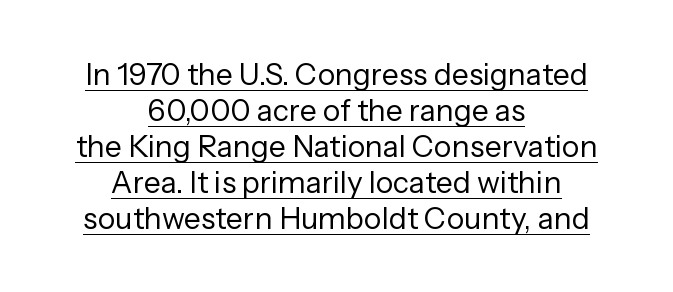
What decoration does the sample have? An underline. The rendering uses natural spacing where letterforms have individual widths. Students, note that the glyphs here touch the page at normal intervals. Is the type heavy? It reads as light-to-regular instead. Reading down the block, each line starts at a different indent, mirrored at its end. Upright lettering throughout.
